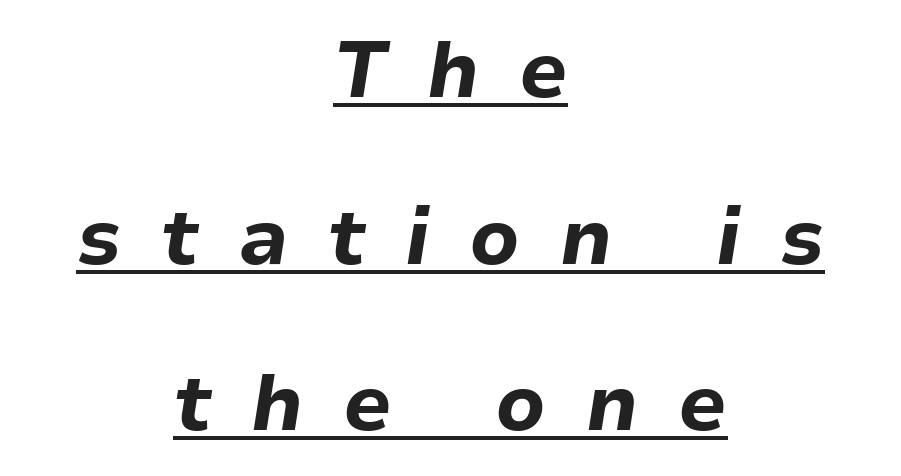
The image shows 79 px bold type, italic (leaning right); set centered, loose line spacing (2.11x), unusually wide letter spacing (+0.5 em), underlined; low stroke contrast and a medium x-height.
